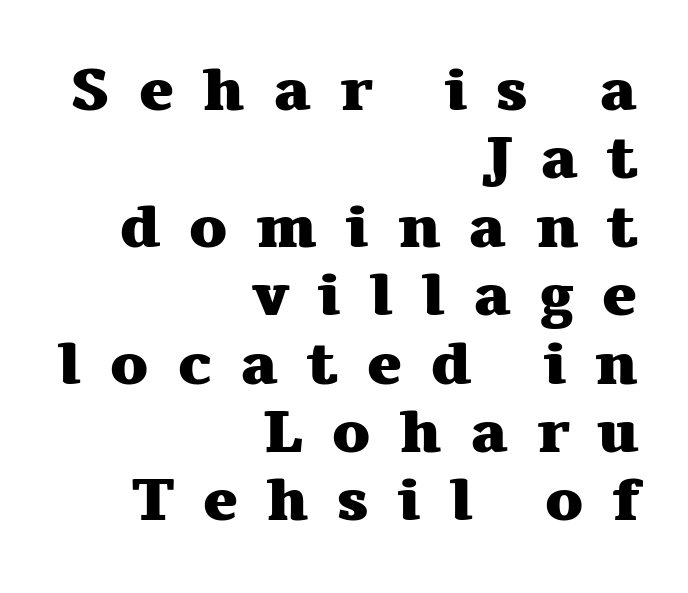
The image shows 60 px heavy, wide serif type, upright; set right-aligned, tight line spacing (1.14x), unusually wide letter spacing (+0.46 em), not underlined; medium stroke contrast and a medium x-height.
